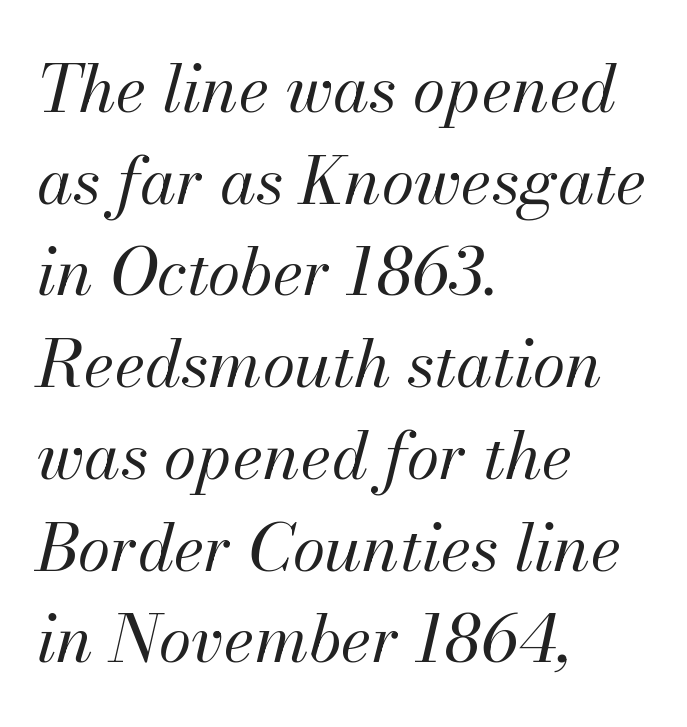
The image shows 66 px regular-weight type, italic (leaning right); set left-aligned, normal line spacing (1.39x), normal letter spacing, not underlined; medium stroke contrast and a small x-height.
